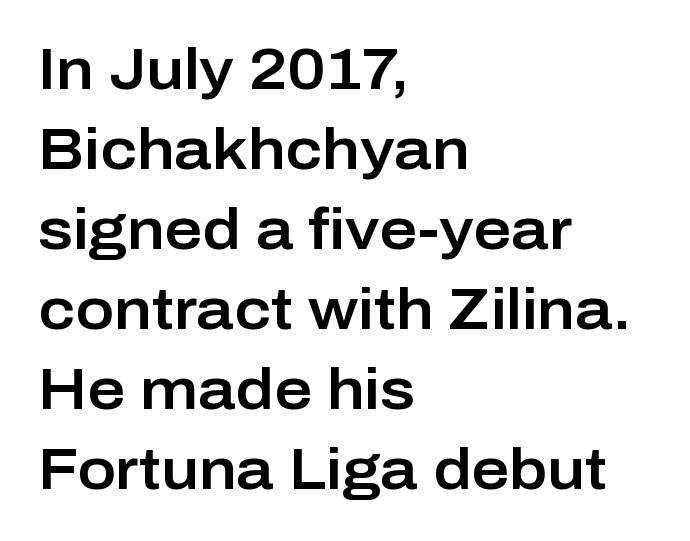
The image shows 58 px sans-serif type, upright; set left-aligned, normal line spacing (1.38x), normal letter spacing, not underlined; low stroke contrast and a medium x-height.
